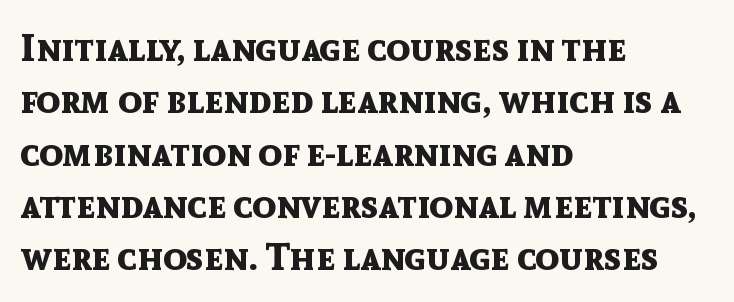
Q: Is the text bold? A: Yes.
Q: Is the text italic (slanted)? A: No, it is upright.
Q: Is the typeface a serif or a sans-serif typeface? A: Sans-serif.
Q: Is the text underlined? A: No.
Q: How is the paragraph aligned? A: Left-aligned.
Q: Is the spacing between letters normal or unusually wide? A: Normal.
Q: Is the spacing between lines tight, normal or loose? A: Normal.
Q: Width (condensed, normal, or wide)? A: Normal.
Q: x-height? A: Medium.
Q: Monospaced? A: No.
